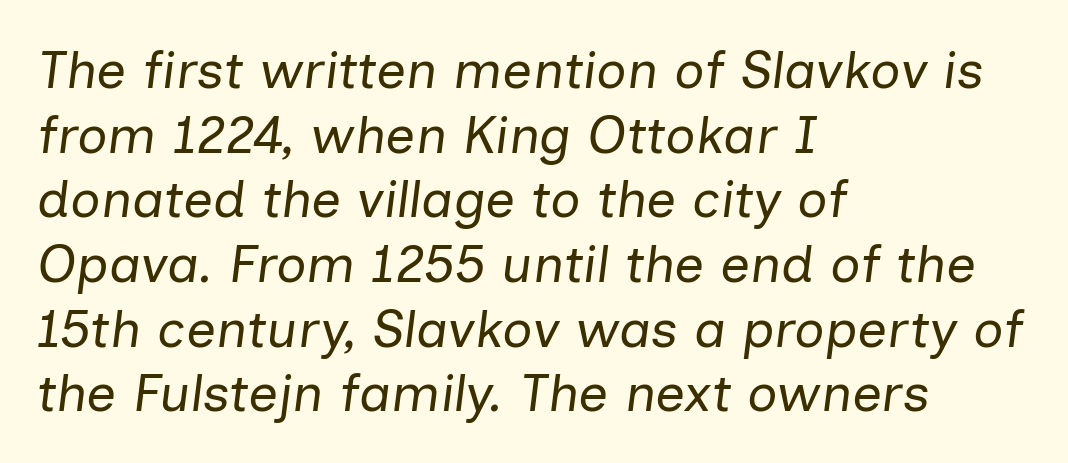
Q: Is the text bold? A: No.
Q: Is the text italic (slanted)? A: Yes, it leans right by about 7 degrees.
Q: Is the text underlined? A: No.
Q: How is the paragraph aligned? A: Left-aligned.
Q: Is the spacing between letters normal or unusually wide? A: Normal.
Q: Width (condensed, normal, or wide)? A: Normal.
Q: Stroke contrast? A: Low.
Q: x-height? A: Medium.
Q: Monospaced? A: No.
